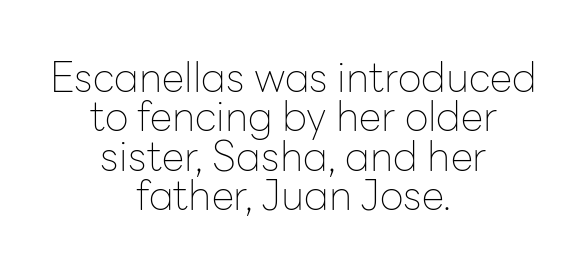
{"serif": "no", "italic": "no", "bold": "no", "weight": "thin", "width": "normal", "stroke_contrast": "low", "x_height": "medium", "monospaced": "no", "underline": "no", "align": "center", "line_spacing": "tight", "line_spacing_ratio": 0.96, "letter_spacing": "normal", "letter_spacing_em": 0.0, "glyph_px": 41}
